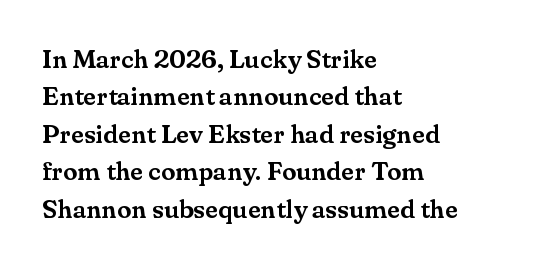
A typesetter would call this zero additional tracking. The string is rendered with underlining switched off. Reading down the block, your eye returns to a fixed left position each line. The lines sit at an ordinary, default distance from one another.
